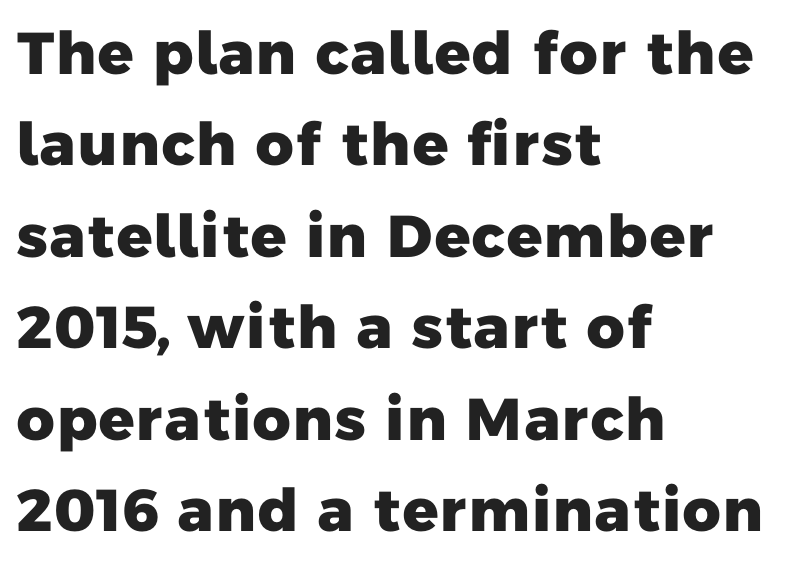
Think of a printed novel: that variable character pitch is what you see here. Descenders hang freely into open space. Heavy-handed strokes throughout: this text is bold. The compositor pushed each line to the left boundary.
